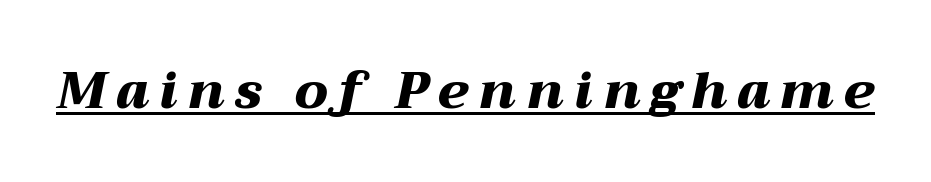
Bold? Absolutely — the strokes are thick and heavy. What decoration does the sample have? An underline. Does extra space separate the letters? Yes, quite a lot of it. The whole block is typeset with a tilt. Proportional: the letters do not fall into vertical columns.
